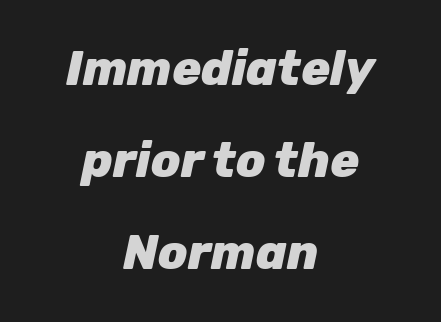
The line-height multiplier appears high, well above default. Rule under the text: the space is simply empty. Compared with a flush-left layout, this one balances lines on the center instead. Set as a true bold cut, around the 700 mark. Think of a printed novel: that variable character pitch is what you see here.
